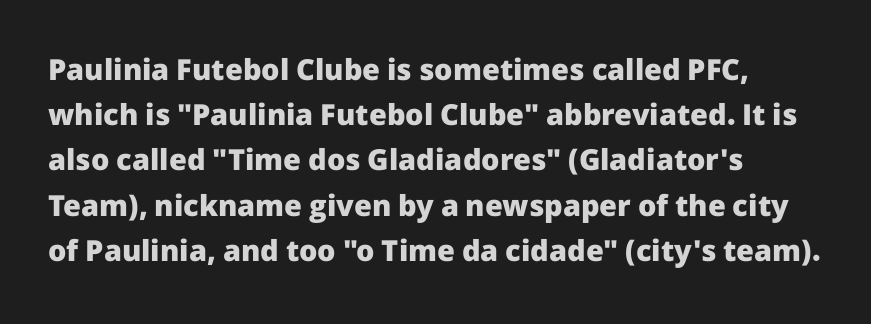
{"serif": "no", "italic": "no", "bold": "yes", "weight": "heavy", "width": "normal", "stroke_contrast": "low", "x_height": "medium", "monospaced": "no", "underline": "no", "align": "left", "line_spacing": "normal", "line_spacing_ratio": 1.56, "letter_spacing": "normal", "letter_spacing_em": 0.0, "glyph_px": 29}
